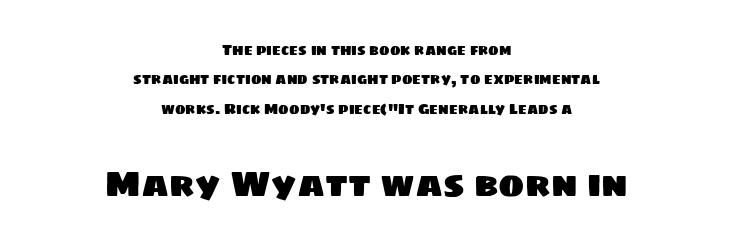
{"serif": "no", "width": "normal", "stroke_contrast": "low", "x_height": "large", "monospaced": "no", "underline": "no", "align": "center", "line_spacing": "loose", "line_spacing_ratio": 2.1, "letter_spacing": "normal", "letter_spacing_em": 0.0, "larger_block": "second", "size_ratio": 2.5, "glyph_px": 35}
